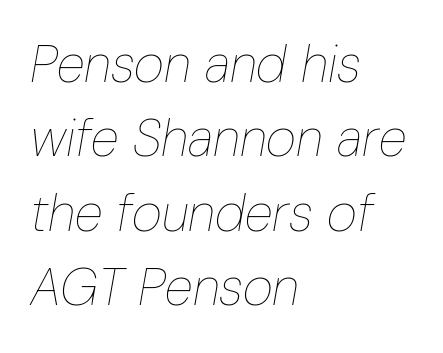
Q: Is the text bold? A: No.
Q: Is the text italic (slanted)? A: Yes, it leans right by about 10 degrees.
Q: Is the text underlined? A: No.
Q: How is the paragraph aligned? A: Left-aligned.
Q: Is the spacing between letters normal or unusually wide? A: Normal.
Q: Is the spacing between lines tight, normal or loose? A: Normal.
Q: Width (condensed, normal, or wide)? A: Condensed.
Q: Stroke contrast? A: Low.
Q: x-height? A: Medium.
Q: Monospaced? A: No.
